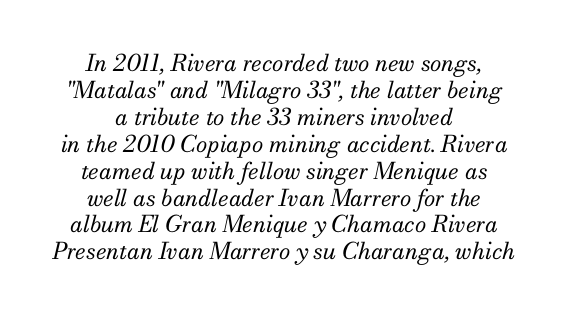
{"italic": "yes", "lean": "right", "slant_degrees": 13, "bold": "no", "underline": "no", "align": "center", "line_spacing_ratio": 1.17, "letter_spacing": "normal", "letter_spacing_em": 0.0, "glyph_px": 23}
